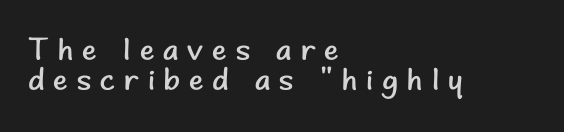
{"serif": "no", "italic": "no", "bold": "no", "weight": "regular", "width": "normal", "stroke_contrast": "low", "x_height": "small", "monospaced": "no", "underline": "no", "align": "left", "line_spacing": "tight", "line_spacing_ratio": 0.96, "letter_spacing": "wide", "letter_spacing_em": 0.29, "glyph_px": 31}
